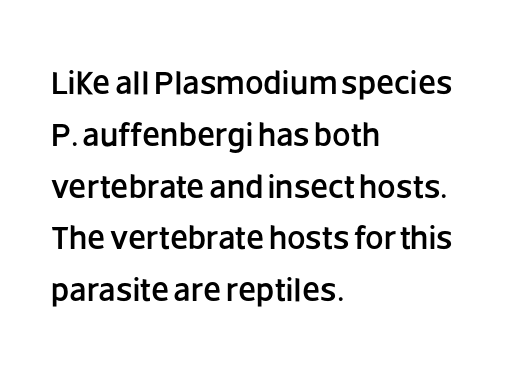
Stroke terminals: plain, sans-serif. The face used here is rendered with its standard letterfit. The strip under each line holds only bare page. Spacing verdict: proportional, widths tailored to each character. Ascenders rise straight up at ninety degrees. Successive baselines arrive at the customary interval.
